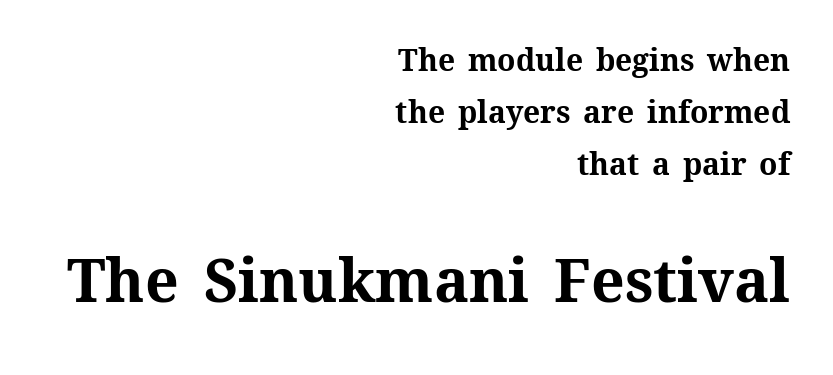
Note: smaller setting up top, larger setting below. Compared with typical body copy, the letter spacing here is the same. Chunky letters — that's bold for sure. Short and long lines alike share a common ending point at right. The specimen omits any rule beneath the text block's lines. When letters stand straight like this, we call the style roman or upright.
